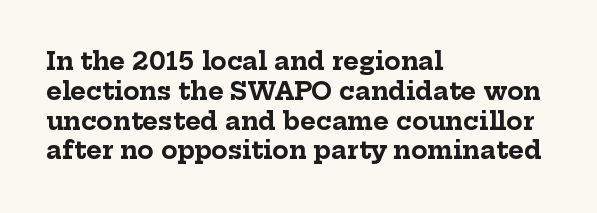
The image shows 24 px bold type, upright; set left-aligned, line spacing 1.24x, normal letter spacing, not underlined.
